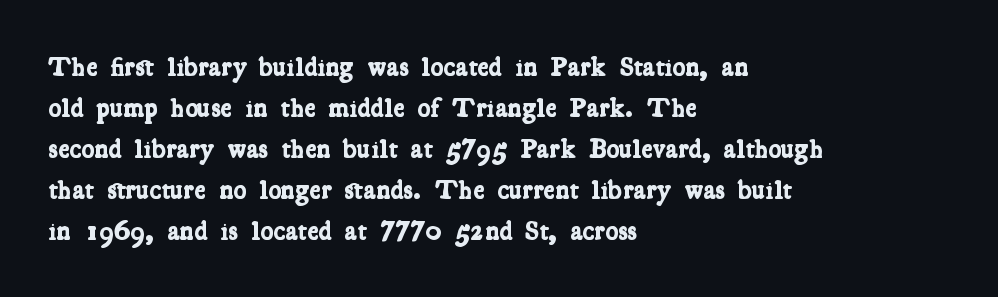
The image shows 27 px bold type; set left-aligned, normal line spacing (1.52x), normal letter spacing, not underlined.
